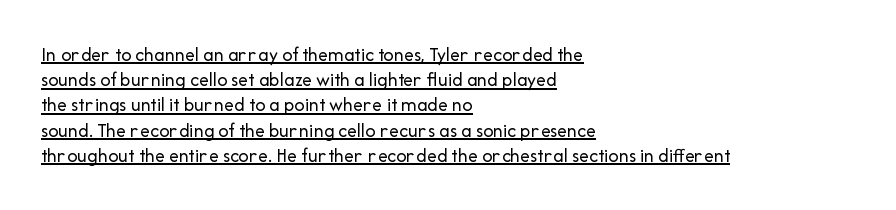
{"italic": "no", "bold": "no", "underline": "yes", "align": "left", "line_spacing": "normal", "line_spacing_ratio": 1.26, "letter_spacing": "normal", "letter_spacing_em": 0.0, "glyph_px": 20}
